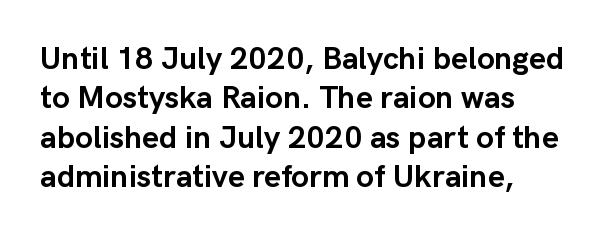
The image shows 32 px semibold sans-serif type, upright; set left-aligned, line spacing 1.23x, normal letter spacing, not underlined; low stroke contrast and a medium x-height.
